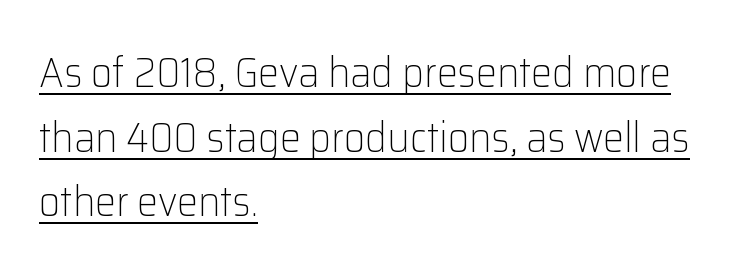
Is this a heavy cut? Hardly; it is regular or lighter. The designer left line spacing at the default. The letters sit at their default tracking, neither squeezed nor spread. You can tell from the bare stems that sans-serif type was used. The setting favours the left margin, as ordinary paragraphs usually do.
